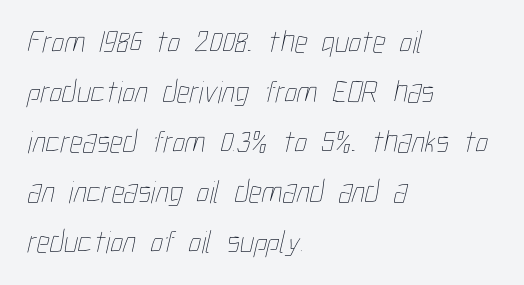
Q: Is the text bold? A: No.
Q: Is the text underlined? A: No.
Q: How is the paragraph aligned? A: Left-aligned.
Q: Is the spacing between letters normal or unusually wide? A: Normal.
Q: Is the spacing between lines tight, normal or loose? A: Normal.
Q: Width (condensed, normal, or wide)? A: Condensed.
Q: Stroke contrast? A: Low.
Q: x-height? A: Medium.
Q: Monospaced? A: No.
